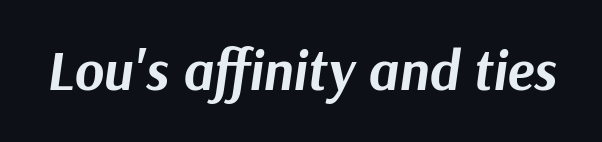
{"italic": "yes", "lean": "right", "slant_degrees": 9, "bold": "yes", "weight": "bold", "width": "normal", "stroke_contrast": "medium", "x_height": "medium", "monospaced": "no", "underline": "no", "letter_spacing": "normal", "letter_spacing_em": 0.0, "glyph_px": 56}
